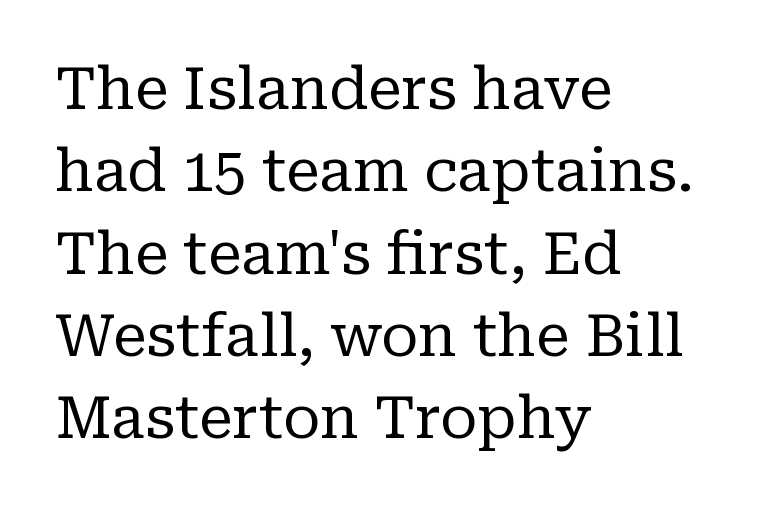
The image shows 58 px regular-weight serif type, upright; set left-aligned, normal line spacing (1.42x), normal letter spacing, not underlined; low stroke contrast and a medium x-height.
